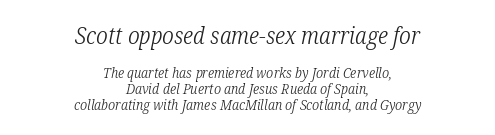
The passage is arranged like a title page — every line centered. These glyphs show unthickened strokes, regular width or finer. The text carries the slant typical of an italic or oblique font. Default kerning and tracking; the words read as compact shapes. Each row of text sits above clean, open space.
